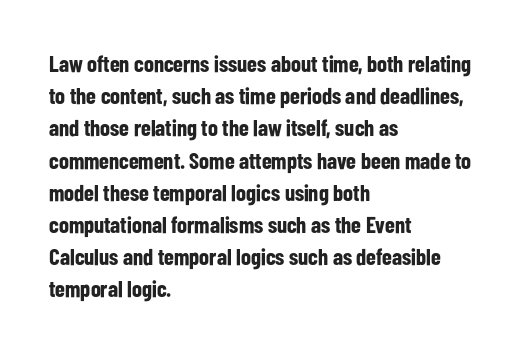
The image shows 23 px bold type, upright; set left-aligned, normal line spacing (1.4x), normal letter spacing, not underlined.
